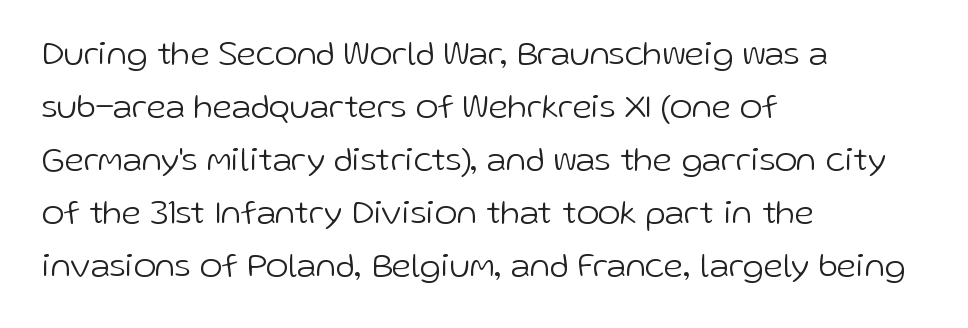
The image shows 34 px light sans-serif type, upright; set left-aligned, normal line spacing (1.56x), normal letter spacing, not underlined; low stroke contrast and a medium x-height.
